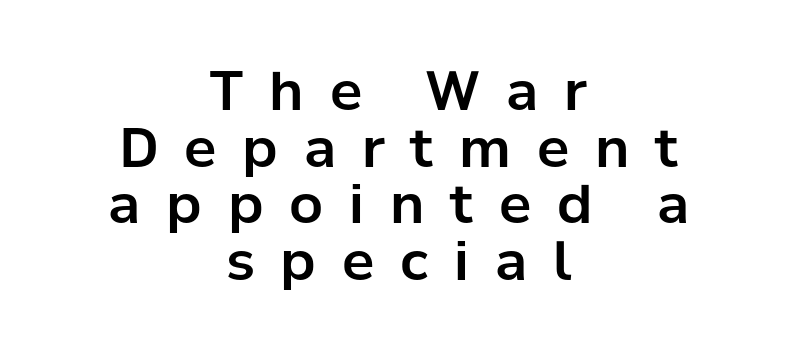
The image shows 54 px sans-serif type, upright; set centered, tight line spacing (1.05x), unusually wide letter spacing (+0.48 em), not underlined; low stroke contrast and a medium x-height.
